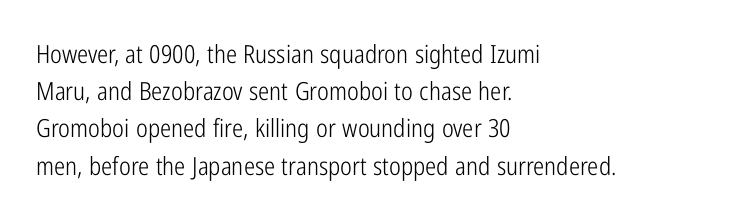
{"italic": "no", "bold": "no", "underline": "no", "align": "left", "line_spacing": "normal", "line_spacing_ratio": 1.49, "letter_spacing": "normal", "letter_spacing_em": 0.0, "glyph_px": 25}
